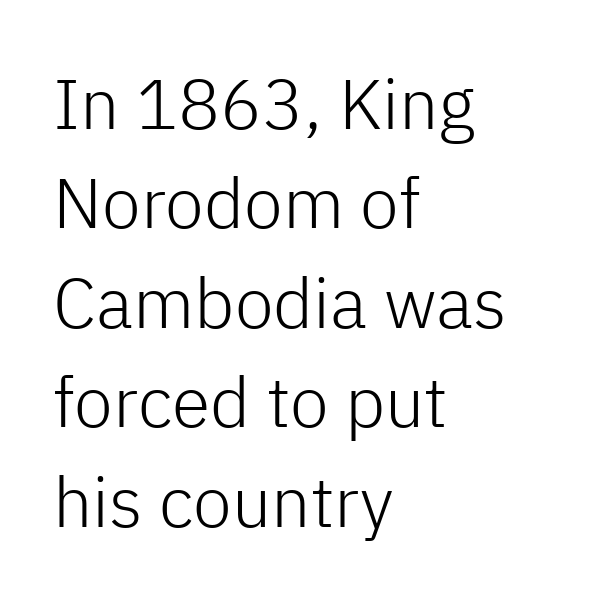
Q: Is the text bold? A: No.
Q: Is the text italic (slanted)? A: No, it is upright.
Q: Is the typeface a serif or a sans-serif typeface? A: Sans-serif.
Q: Is the text underlined? A: No.
Q: How is the paragraph aligned? A: Left-aligned.
Q: Is the spacing between letters normal or unusually wide? A: Normal.
Q: Is the spacing between lines tight, normal or loose? A: Normal.
Q: Width (condensed, normal, or wide)? A: Normal.
Q: Stroke contrast? A: Low.
Q: x-height? A: Medium.
Q: Monospaced? A: No.
